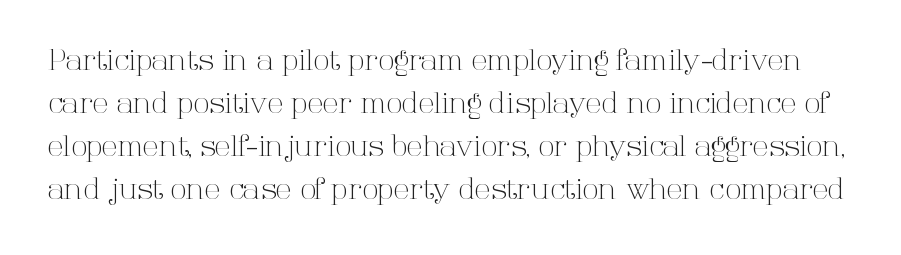
The image shows 29 px light serif type, upright; set normal line spacing (1.48x), normal letter spacing, not underlined; high stroke contrast and a medium x-height.
